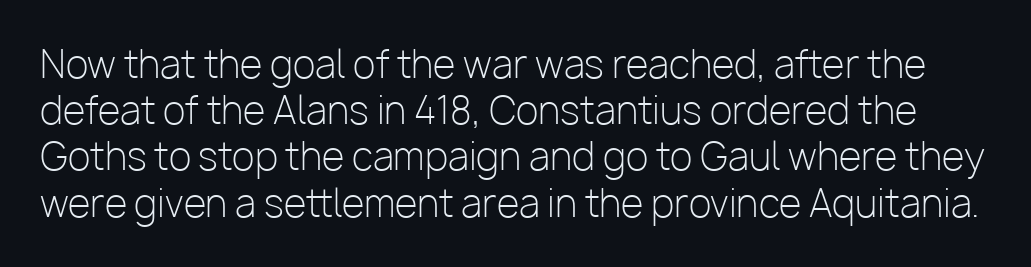
Q: Is the text bold? A: No.
Q: Is the text italic (slanted)? A: No, it is upright.
Q: Is the typeface a serif or a sans-serif typeface? A: Sans-serif.
Q: Is the text underlined? A: No.
Q: Is the spacing between letters normal or unusually wide? A: Normal.
Q: Is the spacing between lines tight, normal or loose? A: Normal.
Q: Width (condensed, normal, or wide)? A: Normal.
Q: Stroke contrast? A: Low.
Q: x-height? A: Medium.
Q: Monospaced? A: No.
